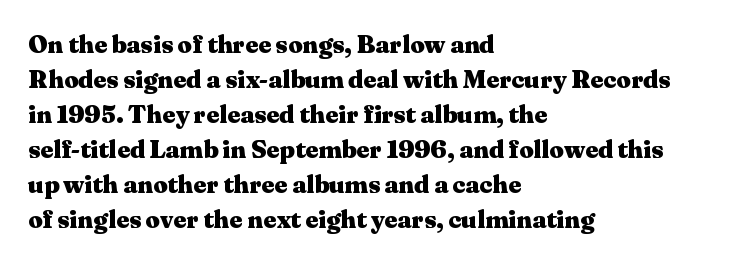
{"italic": "no", "bold": "yes", "underline": "no", "align": "left", "line_spacing": "normal", "line_spacing_ratio": 1.4, "letter_spacing": "normal", "letter_spacing_em": 0.0, "glyph_px": 25}
